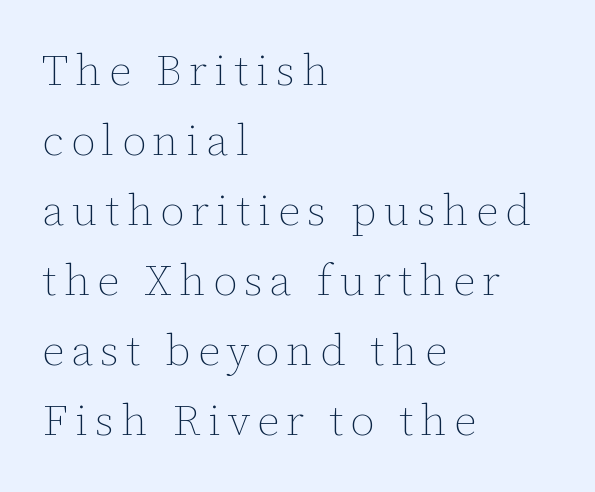
{"italic": "no", "bold": "no", "weight": "thin", "width": "normal", "stroke_contrast": "low", "x_height": "medium", "monospaced": "no", "underline": "no", "align": "left", "line_spacing": "normal", "line_spacing_ratio": 1.59, "glyph_px": 44}
